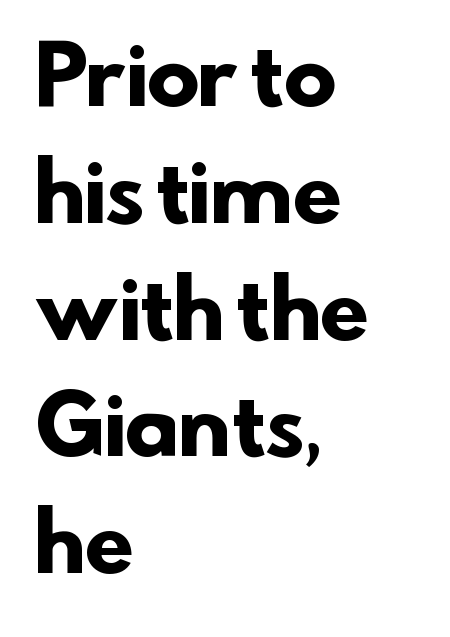
{"serif": "no", "bold": "yes", "weight": "heavy", "width": "normal", "stroke_contrast": "low", "x_height": "small", "monospaced": "no", "underline": "no", "align": "left", "line_spacing": "normal", "line_spacing_ratio": 1.46, "letter_spacing": "normal", "letter_spacing_em": 0.0, "glyph_px": 80}
